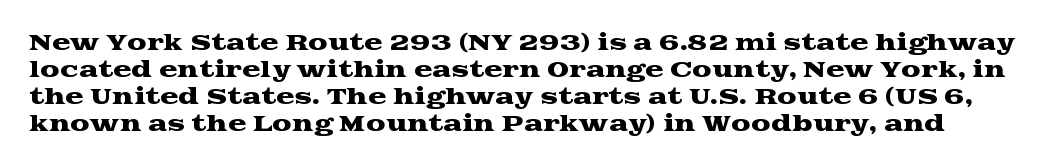
The image shows 22 px text type, upright; set line spacing 1.23x, normal letter spacing, not underlined.
